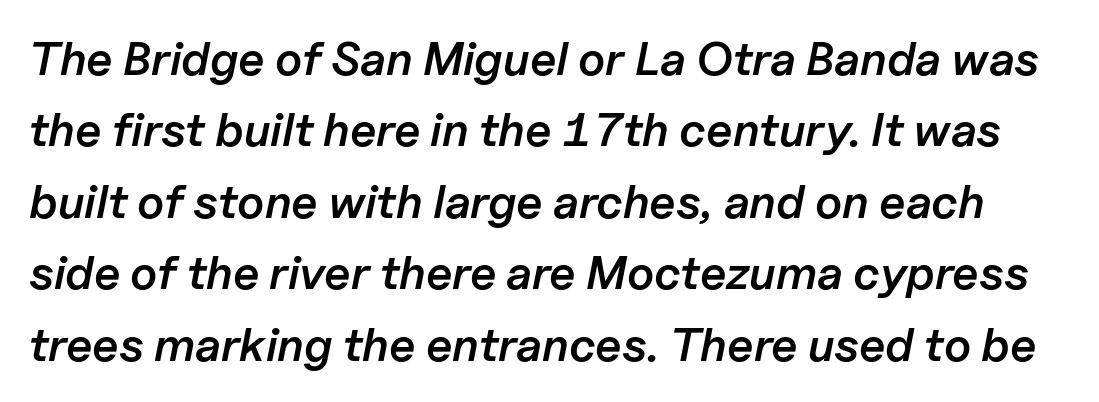
This sample has the flowing, uneven cadence of proportional lettering. In terms of weight, the rendering is demibold, just under bold. Anything drawn beneath the words? Only blank space. The gaps between neighbouring characters are ordinary and unremarkable.
